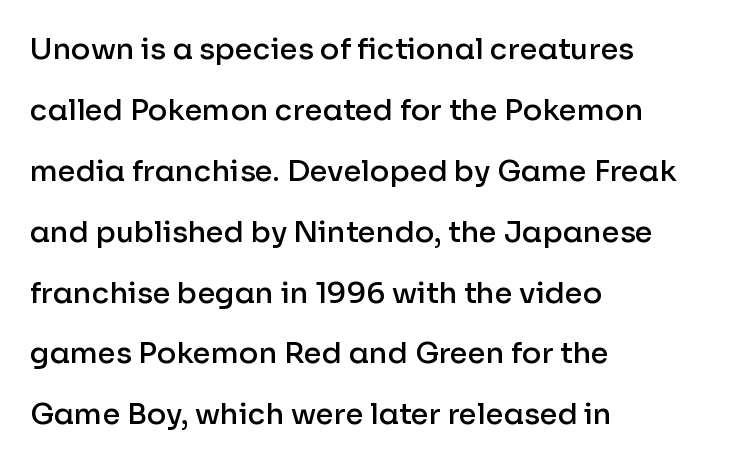
{"serif": "no", "italic": "no", "bold": "semi", "weight": "semibold", "width": "normal", "stroke_contrast": "low", "x_height": "medium", "monospaced": "no", "underline": "no", "align": "left", "line_spacing": "loose", "line_spacing_ratio": 2.1, "letter_spacing": "normal", "letter_spacing_em": 0.0, "glyph_px": 29}
